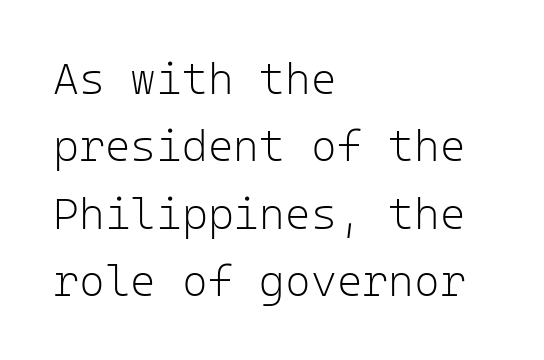
{"serif": "no", "italic": "no", "bold": "no", "weight": "light", "width": "normal", "stroke_contrast": "low", "x_height": "medium", "monospaced": "yes", "underline": "no", "align": "left", "line_spacing": "normal", "line_spacing_ratio": 1.53, "letter_spacing": "normal", "letter_spacing_em": 0.0, "glyph_px": 44}
